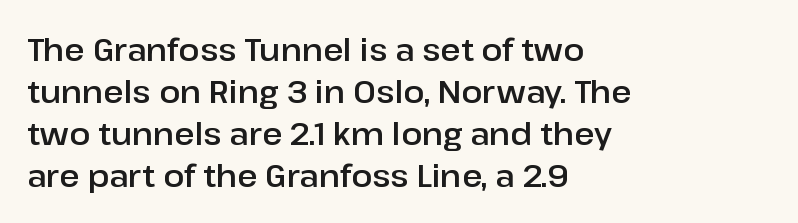
Q: Is the text italic (slanted)? A: No, it is upright.
Q: Is the typeface a serif or a sans-serif typeface? A: Sans-serif.
Q: Is the text underlined? A: No.
Q: How is the paragraph aligned? A: Left-aligned.
Q: Is the spacing between letters normal or unusually wide? A: Normal.
Q: Is the spacing between lines tight, normal or loose? A: Normal.
Q: Width (condensed, normal, or wide)? A: Normal.
Q: Stroke contrast? A: Low.
Q: x-height? A: Medium.
Q: Monospaced? A: No.
